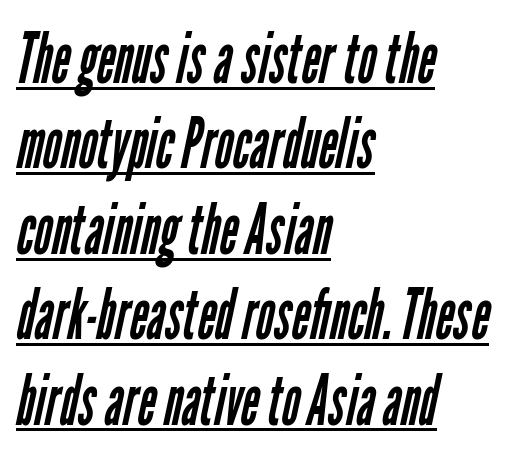
The image shows 70 px regular-weight, condensed sans-serif type; set left-aligned, line spacing 1.22x, normal letter spacing, underlined; low stroke contrast and a medium x-height.
